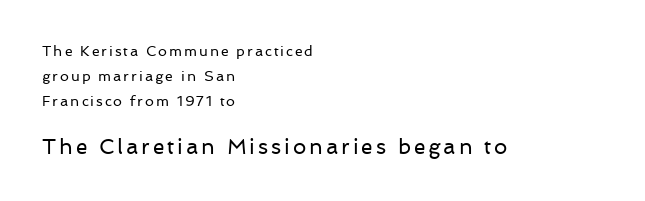
Q: Is the text bold? A: No.
Q: Is the text italic (slanted)? A: No, it is upright.
Q: Is the text underlined? A: No.
Q: How is the paragraph aligned? A: Left-aligned.
Q: Which block of text is set in a larger size, the first (top) or the second (bottom)? A: The second (bottom) one.
